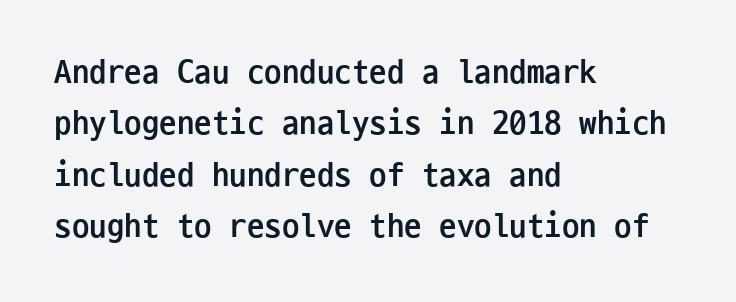
The image shows 35 px semibold, condensed sans-serif type, upright, monospaced; set left-aligned, normal line spacing (1.47x), normal letter spacing, not underlined; low stroke contrast and a medium x-height.
